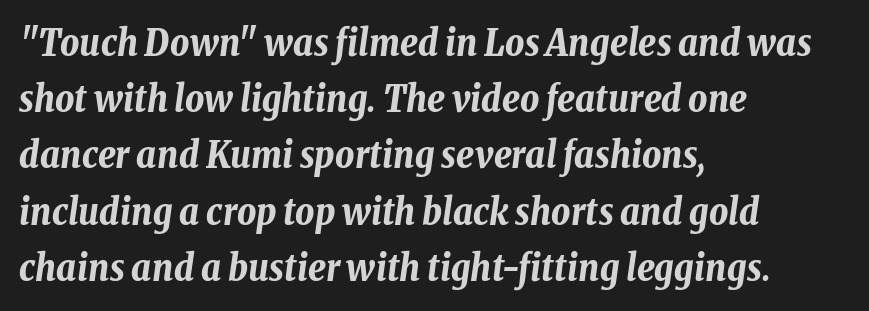
Q: Is the text bold? A: Yes.
Q: Is the text italic (slanted)? A: Yes, it leans right by about 8 degrees.
Q: Is the text underlined? A: No.
Q: How is the paragraph aligned? A: Left-aligned.
Q: Is the spacing between letters normal or unusually wide? A: Normal.
Q: Is the spacing between lines tight, normal or loose? A: Normal.
Q: Width (condensed, normal, or wide)? A: Condensed.
Q: Stroke contrast? A: Low.
Q: x-height? A: Medium.
Q: Monospaced? A: No.
